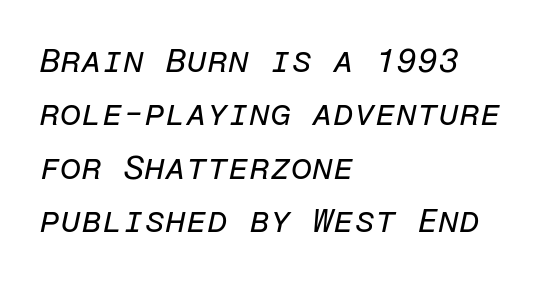
{"italic": "yes", "lean": "right", "slant_degrees": 12, "bold": "no", "weight": "regular", "width": "normal", "stroke_contrast": "low", "x_height": "medium", "monospaced": "yes", "underline": "no", "align": "left", "line_spacing": "normal", "line_spacing_ratio": 1.57, "letter_spacing": "normal", "letter_spacing_em": 0.0, "glyph_px": 34}
